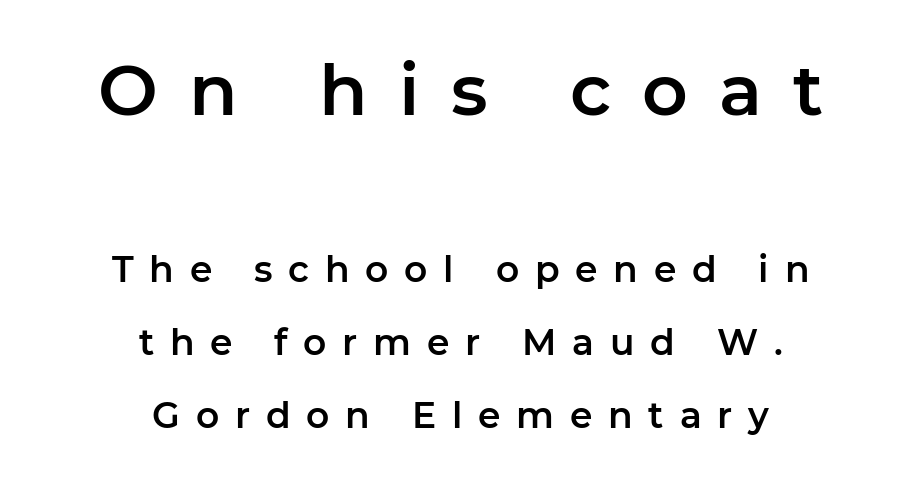
The image shows 71 px sans-serif type, upright; set centered, loose line spacing (2.03x), unusually wide letter spacing (+0.44 em), not underlined; the first (top) block is 1.97x larger; low stroke contrast and a medium x-height.
